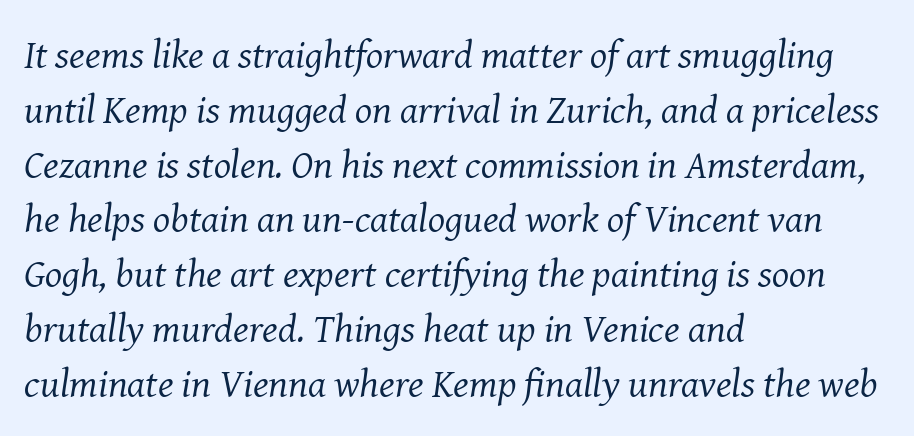
The image shows 40 px regular-weight serif type, italic (leaning right); set left-aligned, normal line spacing (1.37x), normal letter spacing, not underlined; medium stroke contrast and a medium x-height.
